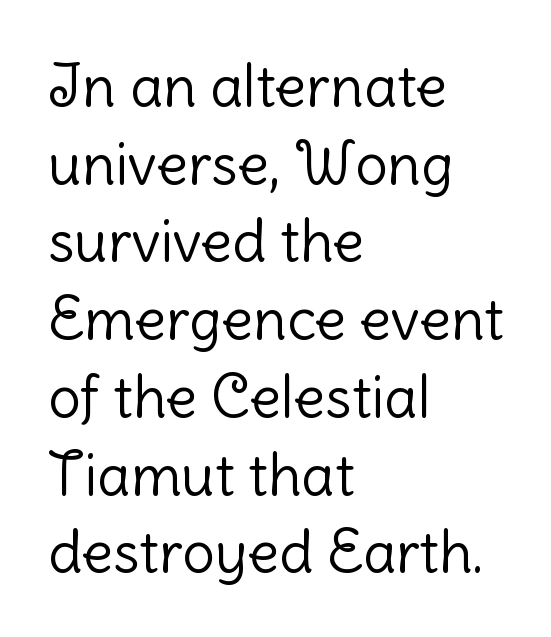
Q: Is the text bold? A: No.
Q: Is the text italic (slanted)? A: No, it is upright.
Q: Is the typeface a serif or a sans-serif typeface? A: Sans-serif.
Q: Is the text underlined? A: No.
Q: How is the paragraph aligned? A: Left-aligned.
Q: Is the spacing between letters normal or unusually wide? A: Normal.
Q: Is the spacing between lines tight, normal or loose? A: Normal.
Q: Width (condensed, normal, or wide)? A: Normal.
Q: Stroke contrast? A: Low.
Q: x-height? A: Medium.
Q: Monospaced? A: No.
